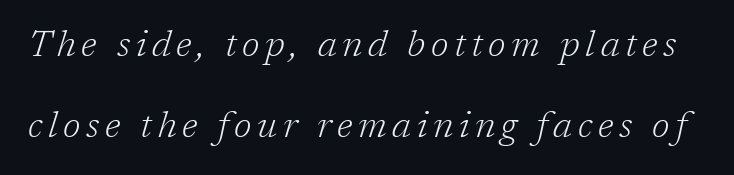
Q: Is the text bold? A: No.
Q: Is the text italic (slanted)? A: Yes, it leans right by about 17 degrees.
Q: Is the typeface a serif or a sans-serif typeface? A: Serif.
Q: Is the text underlined? A: No.
Q: Is the spacing between lines tight, normal or loose? A: Loose.
Q: Width (condensed, normal, or wide)? A: Normal.
Q: Stroke contrast? A: Low.
Q: x-height? A: Medium.
Q: Monospaced? A: No.
